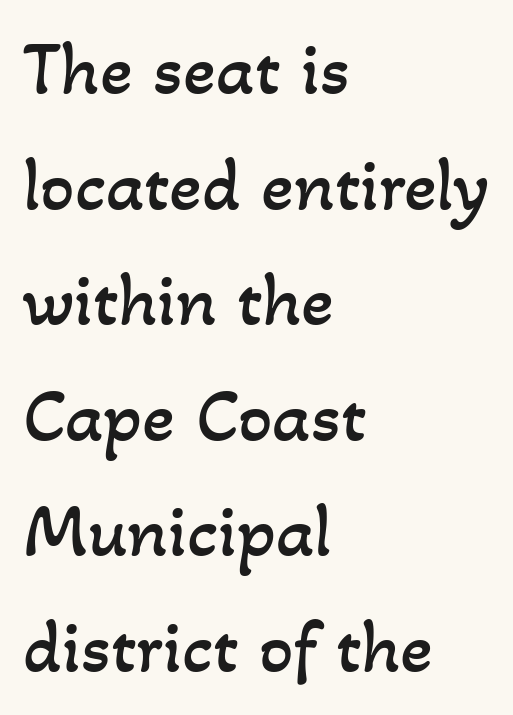
Q: Is the text bold? A: No.
Q: Is the text underlined? A: No.
Q: How is the paragraph aligned? A: Left-aligned.
Q: Is the spacing between letters normal or unusually wide? A: Normal.
Q: Is the spacing between lines tight, normal or loose? A: Normal.
Q: Width (condensed, normal, or wide)? A: Normal.
Q: Stroke contrast? A: Low.
Q: x-height? A: Small.
Q: Monospaced? A: No.
